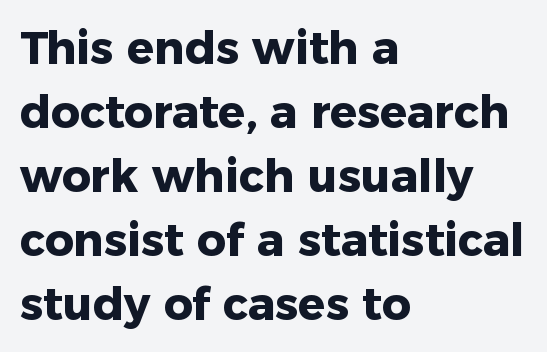
Q: Is the text bold? A: Yes.
Q: Is the text italic (slanted)? A: No, it is upright.
Q: Is the typeface a serif or a sans-serif typeface? A: Sans-serif.
Q: Is the text underlined? A: No.
Q: How is the paragraph aligned? A: Left-aligned.
Q: Is the spacing between letters normal or unusually wide? A: Normal.
Q: Is the spacing between lines tight, normal or loose? A: Normal.
Q: Width (condensed, normal, or wide)? A: Normal.
Q: Stroke contrast? A: Low.
Q: x-height? A: Medium.
Q: Monospaced? A: No.
